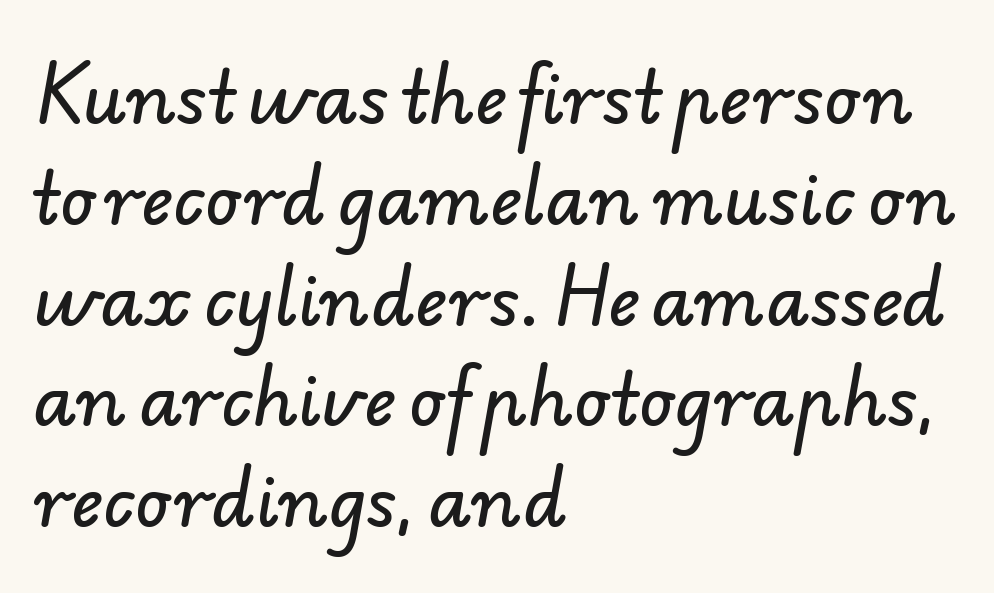
Nope, no serifs anywhere on these letters. The zone under the glyphs is completely vacant. Every row of glyphs begins at an identical x-position on the left. Nothing unusual about the tracking: characters are spaced as the font intends. One glance says typical: line gaps are just what's usual. The face used here is proportionally spaced, like ordinary book or web type.
